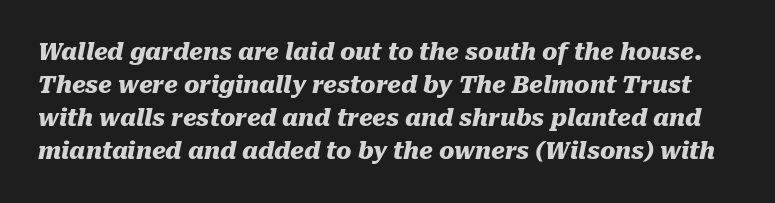
Q: Is the text bold? A: Yes.
Q: Is the text italic (slanted)? A: Yes, it leans right by about 10 degrees.
Q: Is the text underlined? A: No.
Q: Is the spacing between letters normal or unusually wide? A: Normal.
Q: Is the spacing between lines tight, normal or loose? A: Normal.
